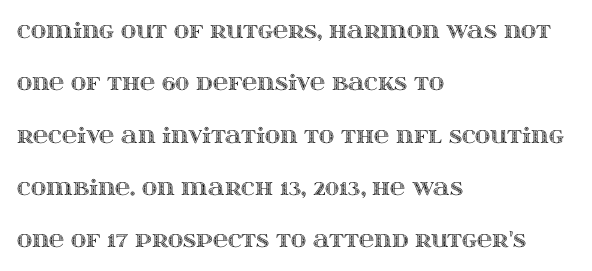
Q: Is the text italic (slanted)? A: No, it is upright.
Q: Is the text underlined? A: No.
Q: How is the paragraph aligned? A: Left-aligned.
Q: Is the spacing between letters normal or unusually wide? A: Normal.
Q: Is the spacing between lines tight, normal or loose? A: Loose.
